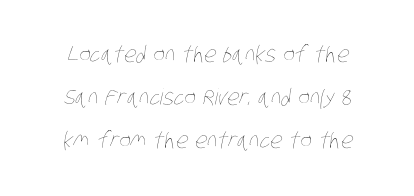
The glyphs are unaccompanied by any horizontal stroke below them. The rendering keeps characters at their native spacing. The typesetting does not lean heavy: it is not bold. Summary of vertical rhythm: relaxed, with wide interline spacing.
